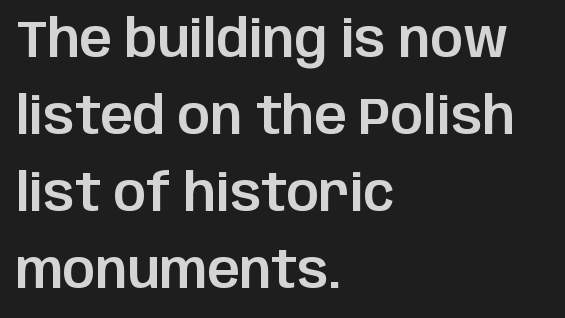
{"serif": "no", "italic": "no", "width": "normal", "stroke_contrast": "low", "x_height": "large", "monospaced": "no", "underline": "no", "align": "left", "line_spacing": "normal", "line_spacing_ratio": 1.51, "letter_spacing": "normal", "letter_spacing_em": 0.0, "glyph_px": 51}
